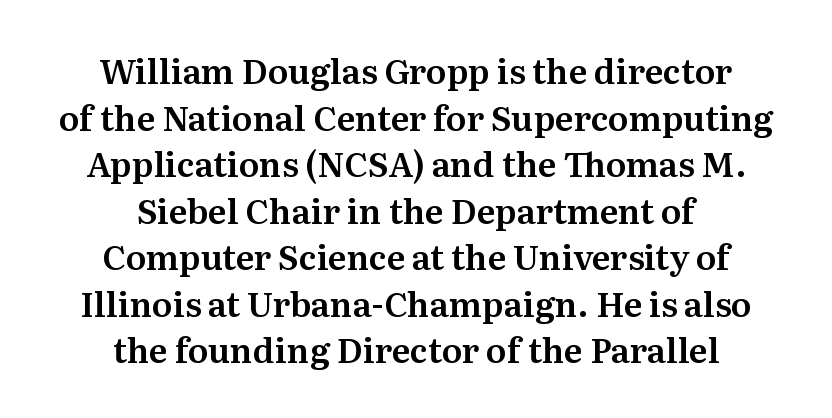
You could not count columns in this text — the font is proportionally spaced. Decoration check: the copy has no underline. Honestly, the row spacing looks completely unremarkable. Look at the tracking — it's just the regular setting, nothing added.
